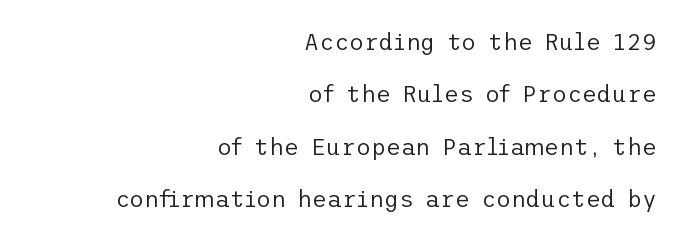
Q: Is the text bold? A: No.
Q: Is the text italic (slanted)? A: No, it is upright.
Q: Is the text underlined? A: No.
Q: How is the paragraph aligned? A: Right-aligned.
Q: Is the spacing between letters normal or unusually wide? A: Normal.
Q: Is the spacing between lines tight, normal or loose? A: Loose.
